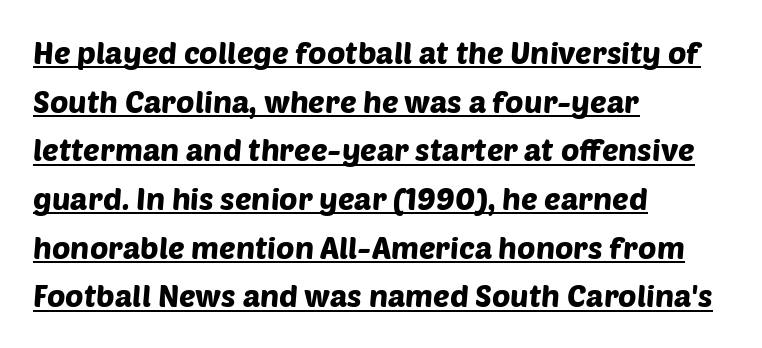
Q: Is the typeface a serif or a sans-serif typeface? A: Sans-serif.
Q: Is the text underlined? A: Yes.
Q: How is the paragraph aligned? A: Left-aligned.
Q: Is the spacing between letters normal or unusually wide? A: Normal.
Q: Is the spacing between lines tight, normal or loose? A: Normal.
Q: Width (condensed, normal, or wide)? A: Normal.
Q: Stroke contrast? A: Low.
Q: x-height? A: Large.
Q: Monospaced? A: No.
